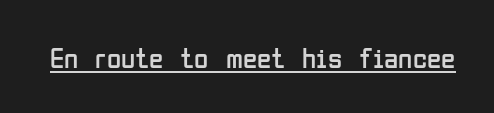
{"serif": "no", "italic": "no", "bold": "no", "weight": "regular", "width": "condensed", "stroke_contrast": "low", "x_height": "medium", "monospaced": "no", "underline": "yes", "letter_spacing": "normal", "letter_spacing_em": 0.0, "glyph_px": 29}
